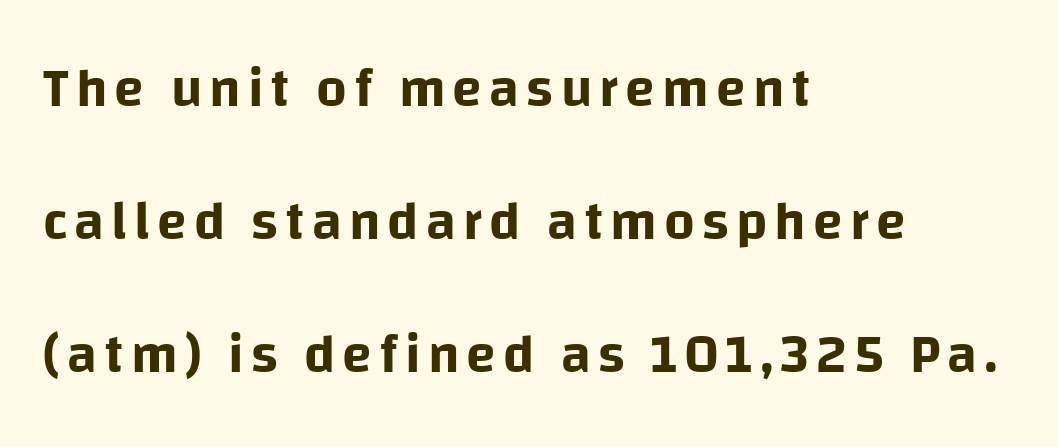
The image shows 54 px sans-serif type, upright; set left-aligned, loose line spacing (2.46x), not underlined; low stroke contrast and a large x-height.
